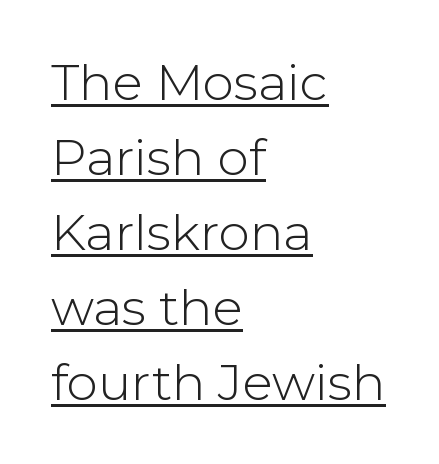
The letters advance in unequal steps, a hallmark of proportional type. There is no visible air inserted between adjacent glyphs. A roman cut, with each character standing at attention. Underlining? Definitely there. Does the type have serifs? No, each stem ends abruptly. Students, observe: this is what conventionally led text looks like.
